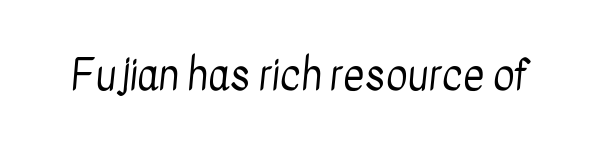
Q: Is the text bold? A: No.
Q: Is the typeface a serif or a sans-serif typeface? A: Sans-serif.
Q: Is the text underlined? A: No.
Q: Is the spacing between letters normal or unusually wide? A: Normal.
Q: Width (condensed, normal, or wide)? A: Condensed.
Q: Stroke contrast? A: Low.
Q: x-height? A: Medium.
Q: Monospaced? A: No.
